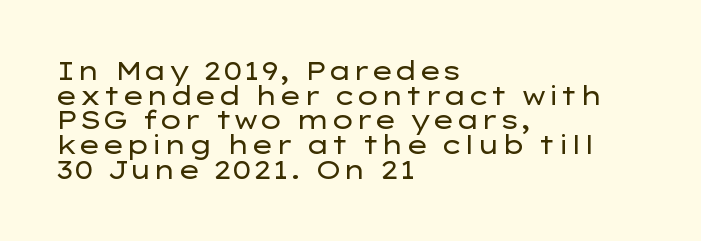
The image shows 25 px text type, upright; set left-aligned, tight line spacing (0.99x), normal letter spacing, not underlined.
